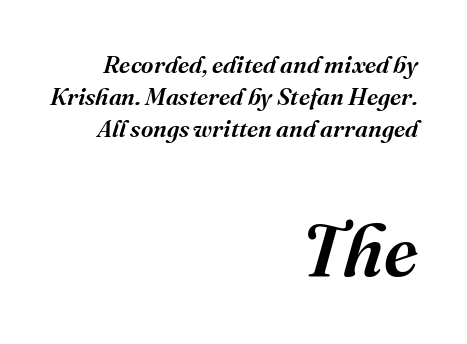
The image shows 73 px semibold serif type, italic (leaning right); set right-aligned, normal line spacing (1.34x), normal letter spacing, not underlined; the second (bottom) block is 3.04x larger; medium stroke contrast and a medium x-height.
